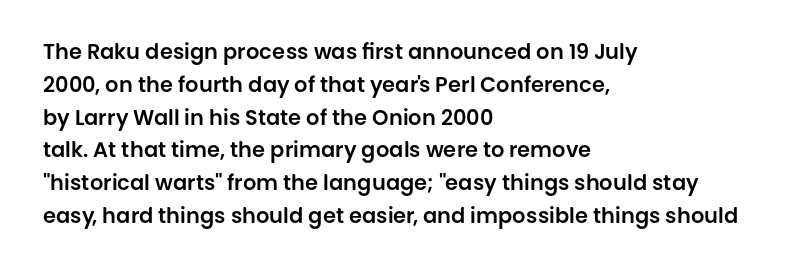
Q: Is the text italic (slanted)? A: No, it is upright.
Q: Is the text underlined? A: No.
Q: How is the paragraph aligned? A: Left-aligned.
Q: Is the spacing between letters normal or unusually wide? A: Normal.
Q: Is the spacing between lines tight, normal or loose? A: Normal.
